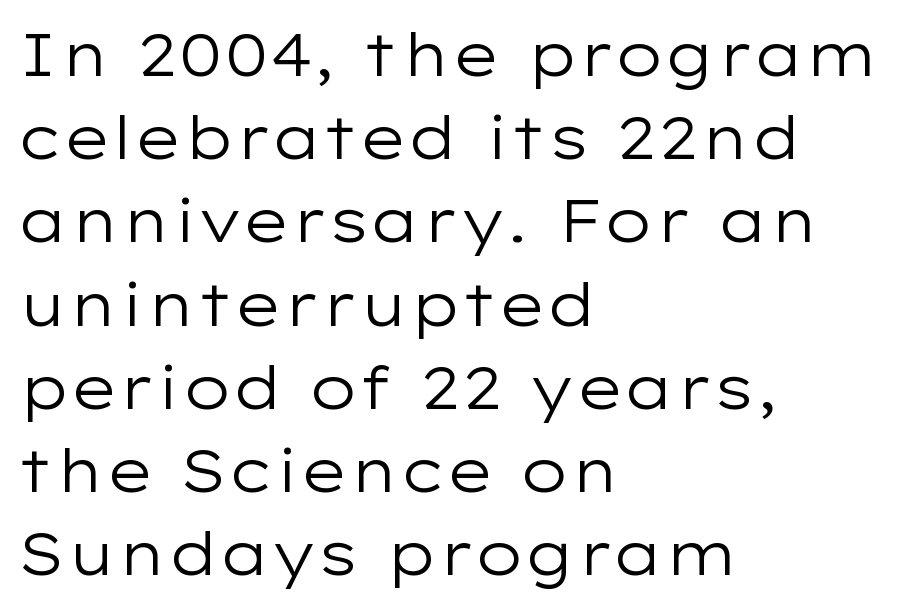
The image shows 59 px regular-weight, wide sans-serif type, upright; set left-aligned, normal line spacing (1.41x), normal letter spacing, not underlined; low stroke contrast and a medium x-height.
